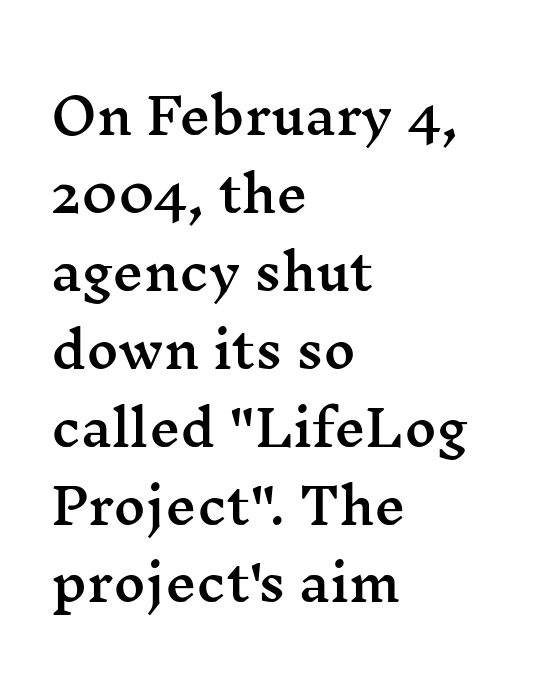
Honestly, there is no underline to notice here at all. This sample uses an upright cut, with every glyph sitting square on the baseline. The rendering anchors every line to the left-hand side. The letters advance in unequal steps, a hallmark of proportional type. Default kerning and tracking; the words read as compact shapes.
